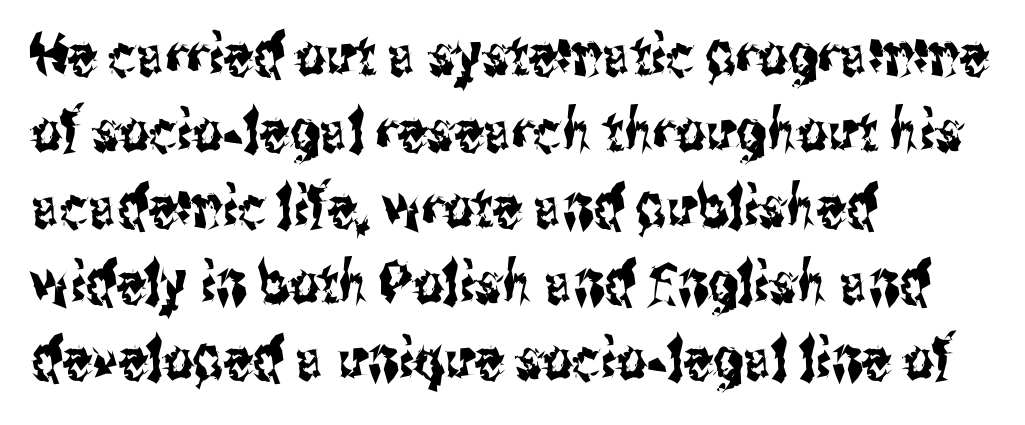
The image shows 58 px condensed sans-serif type, upright; set left-aligned, normal line spacing (1.31x), normal letter spacing, not underlined; medium stroke contrast and a medium x-height.
